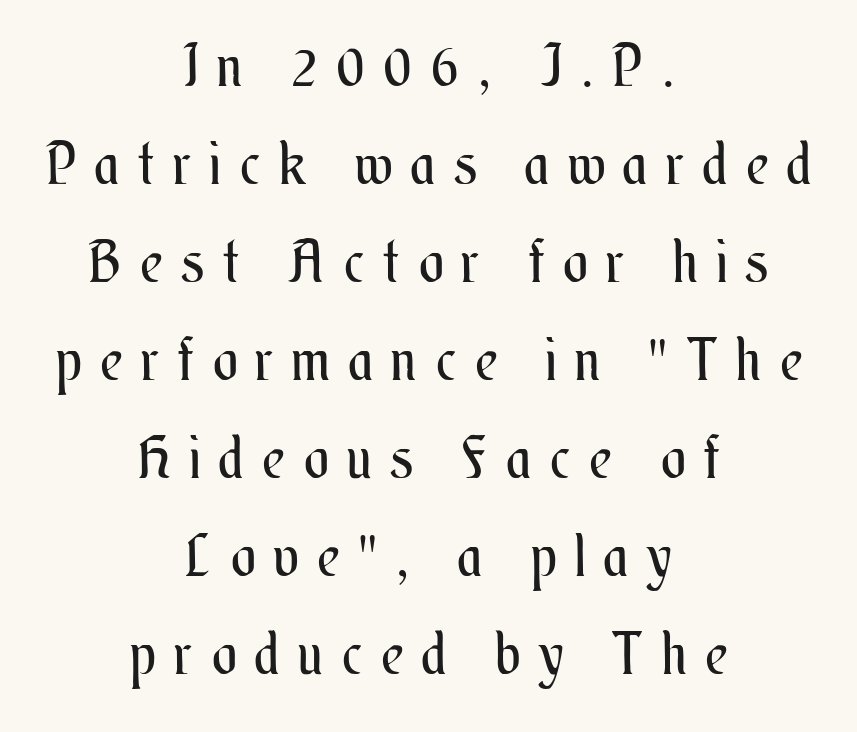
Weight class: somewhere from thin through regular. Just letters on the line, the space beneath them empty. The typesetter chose a symmetrical, centered arrangement here. Compared with typical paragraphs, the rows here are spaced about the same.
